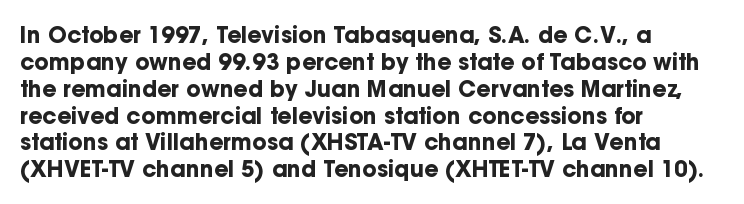
Q: Is the text bold? A: Yes.
Q: Is the text italic (slanted)? A: No, it is upright.
Q: Is the text underlined? A: No.
Q: How is the paragraph aligned? A: Left-aligned.
Q: Is the spacing between letters normal or unusually wide? A: Normal.
